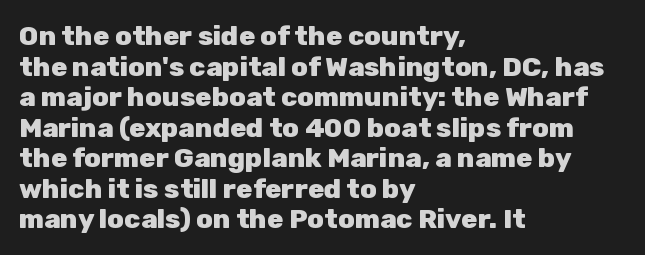
{"italic": "no", "bold": "yes", "underline": "no", "align": "left", "line_spacing": "tight", "line_spacing_ratio": 1.13, "letter_spacing": "normal", "letter_spacing_em": 0.0, "glyph_px": 27}
